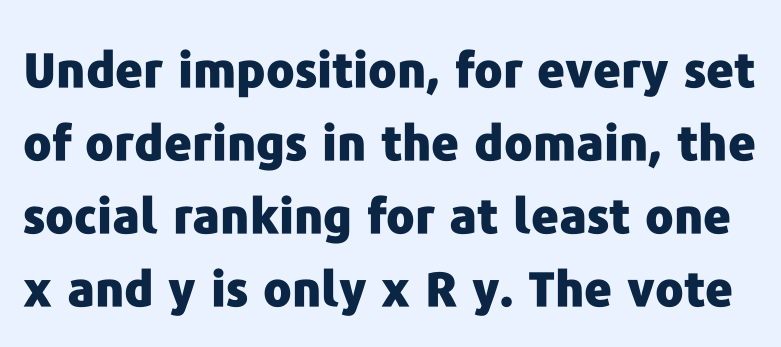
The horizontal fit of the characters is conventional and even. Beneath every word, the page is bare. Set as a true bold cut, around the 700 mark. Successive baselines arrive at the customary interval.
